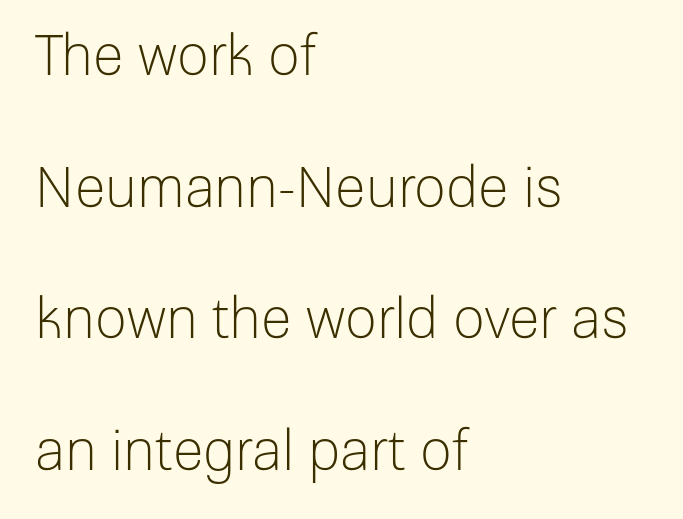
{"serif": "no", "italic": "no", "bold": "no", "weight": "light", "width": "normal", "stroke_contrast": "low", "x_height": "medium", "monospaced": "no", "underline": "no", "align": "left", "line_spacing": "loose", "line_spacing_ratio": 2.35, "letter_spacing": "normal", "letter_spacing_em": 0.0, "glyph_px": 56}
